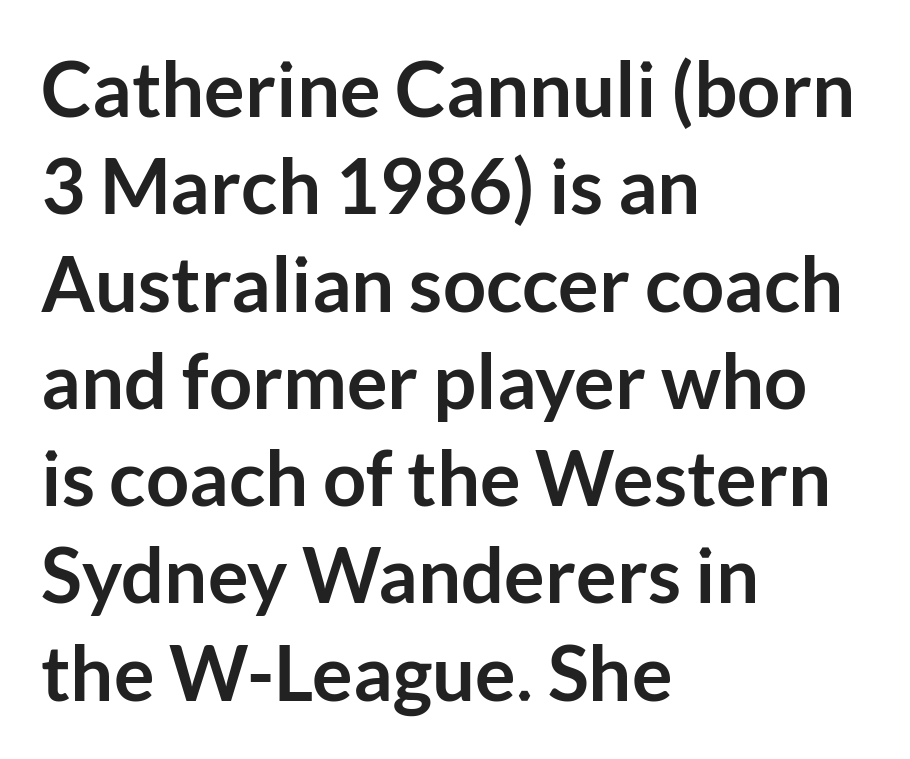
The image shows 76 px semibold sans-serif type, upright; set left-aligned, normal line spacing (1.28x), normal letter spacing, not underlined; low stroke contrast and a medium x-height.
